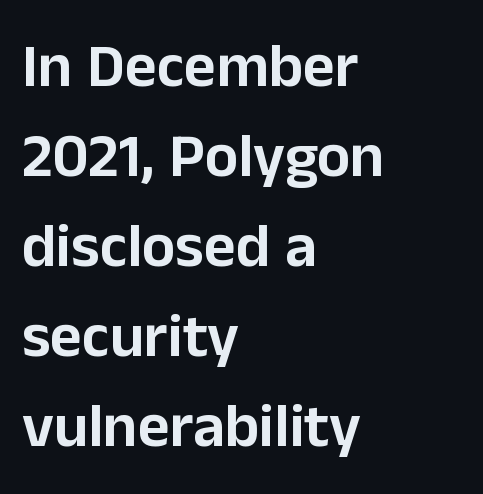
The font family rendered here belongs to the sans-serif group. Rows of type keep a routine distance in the vertical direction. Glyph-to-glyph distance matches everyday printed text. Ascenders rise straight up at ninety degrees.
